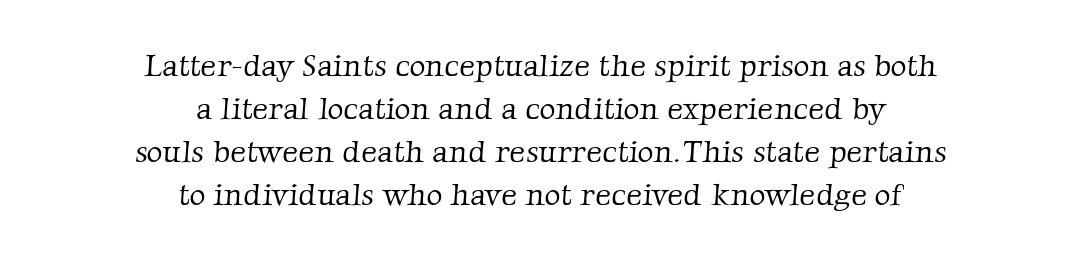
The letters sit at their default tracking, neither squeezed nor spread. The typesetting does not lean heavy: it is not bold. Unlike a clean sans, this face finishes its strokes with serifs. The passage shown stacks its lines at a standard gap. The passage shown is typed in a proportional face where columns would drift.
